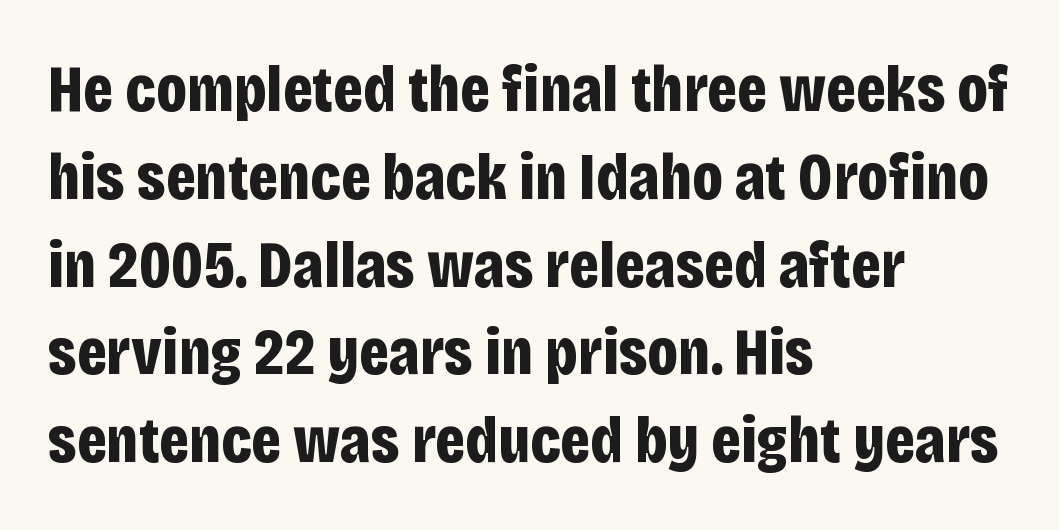
The image shows 67 px bold, condensed sans-serif type, upright; set left-aligned, normal line spacing (1.31x), normal letter spacing, not underlined; low stroke contrast and a large x-height.
